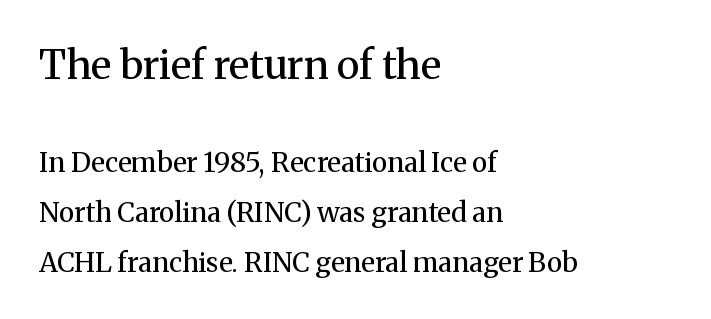
Look at the bottom of the vertical strokes: they flare into serifs here. Leftover space on each line is placed entirely after the last word. A typesetter would call this proportional, since set widths differ per character. This sample uses plain, unmodified letter spacing.
